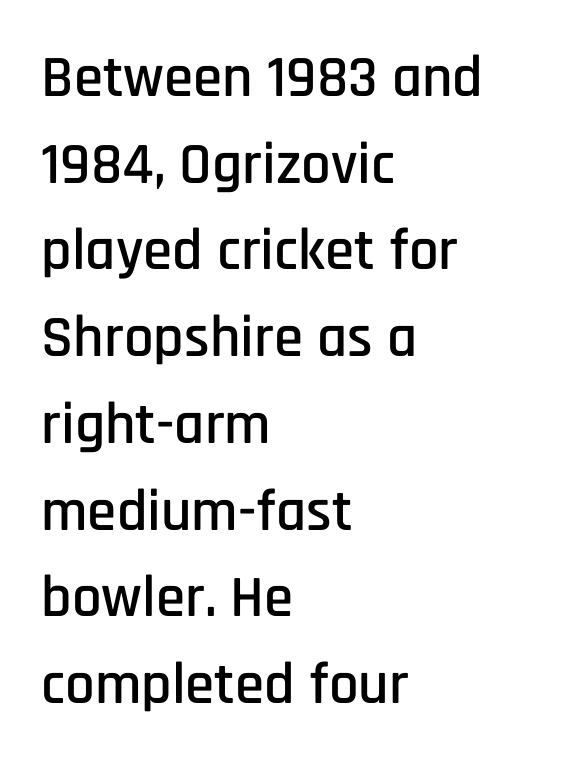
Q: Is the text italic (slanted)? A: No, it is upright.
Q: Is the typeface a serif or a sans-serif typeface? A: Sans-serif.
Q: Is the text underlined? A: No.
Q: How is the paragraph aligned? A: Left-aligned.
Q: Is the spacing between letters normal or unusually wide? A: Normal.
Q: Is the spacing between lines tight, normal or loose? A: Normal.
Q: Width (condensed, normal, or wide)? A: Condensed.
Q: Stroke contrast? A: Low.
Q: x-height? A: Large.
Q: Monospaced? A: No.
